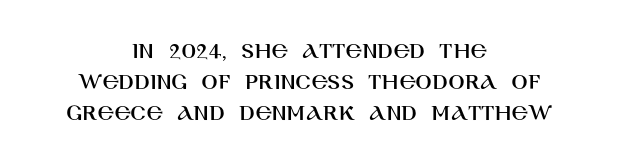
The image shows 24 px text type, upright; set centered, normal line spacing (1.29x), normal letter spacing, not underlined.
